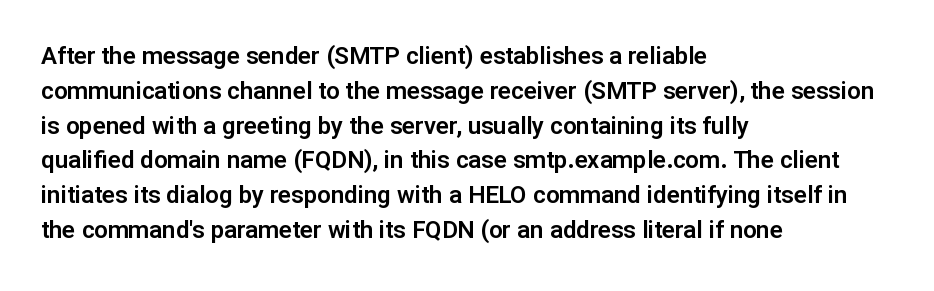
Q: Is the text italic (slanted)? A: No, it is upright.
Q: Is the text underlined? A: No.
Q: How is the paragraph aligned? A: Left-aligned.
Q: Is the spacing between letters normal or unusually wide? A: Normal.
Q: Is the spacing between lines tight, normal or loose? A: Normal.
